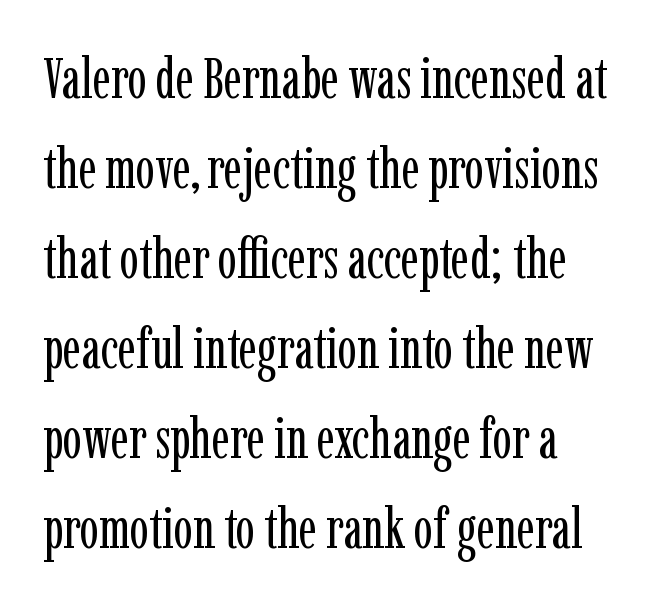
The letters carry serifs — small finishing strokes at the ends of their stems. Horizontal bands of white between lines are of average thickness. The lettering stays uniformly vertical, giving the passage a roman look. Descenders hang freely into open space. Weight class: somewhere from thin through regular.
